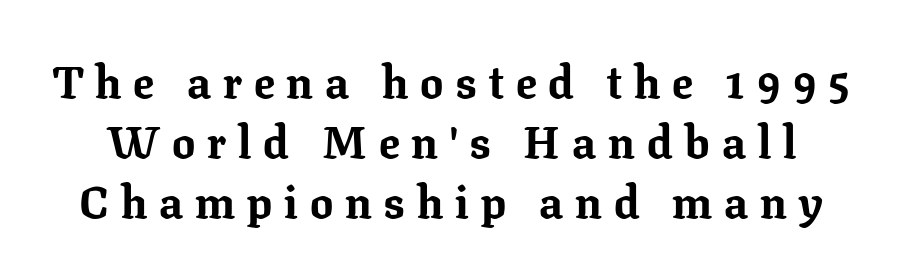
Q: Is the text bold? A: Yes.
Q: Is the text italic (slanted)? A: No, it is upright.
Q: Is the typeface a serif or a sans-serif typeface? A: Serif.
Q: Is the text underlined? A: No.
Q: Is the spacing between letters normal or unusually wide? A: Unusually wide.
Q: Is the spacing between lines tight, normal or loose? A: Normal.
Q: Width (condensed, normal, or wide)? A: Normal.
Q: Stroke contrast? A: Low.
Q: x-height? A: Medium.
Q: Monospaced? A: No.
